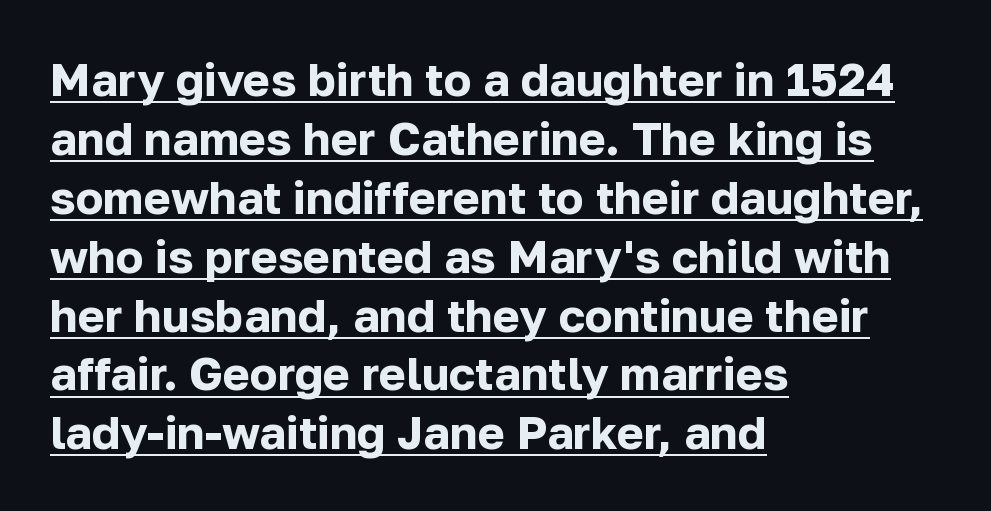
Q: Is the text bold? A: Yes.
Q: Is the text italic (slanted)? A: No, it is upright.
Q: Is the typeface a serif or a sans-serif typeface? A: Sans-serif.
Q: Is the text underlined? A: Yes.
Q: How is the paragraph aligned? A: Left-aligned.
Q: Is the spacing between letters normal or unusually wide? A: Normal.
Q: Is the spacing between lines tight, normal or loose? A: Normal.
Q: Width (condensed, normal, or wide)? A: Normal.
Q: Stroke contrast? A: Low.
Q: x-height? A: Medium.
Q: Monospaced? A: No.
